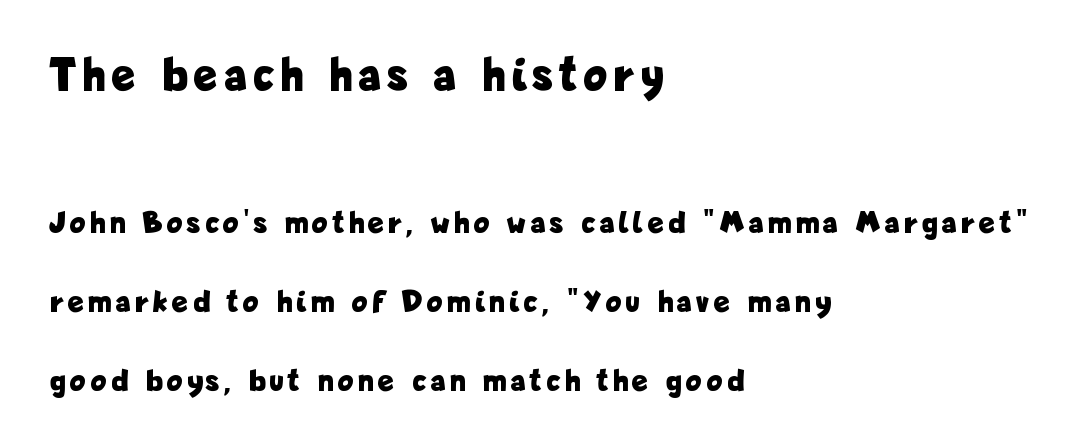
{"serif": "no", "italic": "no", "bold": "yes", "weight": "bold", "width": "condensed", "stroke_contrast": "low", "x_height": "medium", "monospaced": "no", "underline": "no", "align": "left", "line_spacing": "loose", "line_spacing_ratio": 2.46, "larger_block": "first", "size_ratio": 1.5, "glyph_px": 48}
